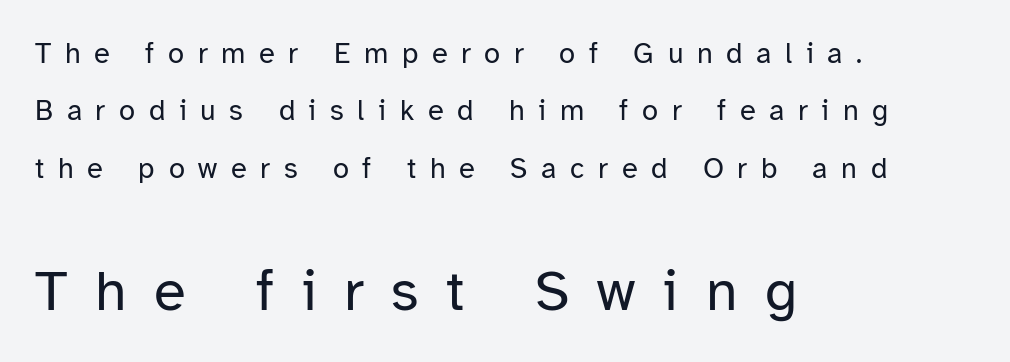
Q: Is the text bold? A: No.
Q: Is the text italic (slanted)? A: No, it is upright.
Q: Is the typeface a serif or a sans-serif typeface? A: Sans-serif.
Q: Is the text underlined? A: No.
Q: How is the paragraph aligned? A: Left-aligned.
Q: Is the spacing between letters normal or unusually wide? A: Unusually wide.
Q: Is the spacing between lines tight, normal or loose? A: Loose.
Q: Which block of text is set in a larger size, the first (top) or the second (bottom)? A: The second (bottom) one.
Q: Width (condensed, normal, or wide)? A: Normal.
Q: Stroke contrast? A: Low.
Q: x-height? A: Medium.
Q: Monospaced? A: No.
